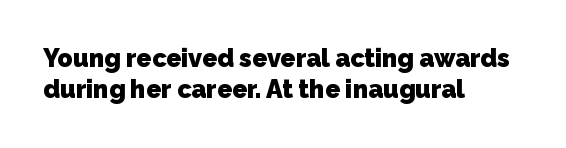
Q: Is the text bold? A: Yes.
Q: Is the text underlined? A: No.
Q: How is the paragraph aligned? A: Left-aligned.
Q: Is the spacing between letters normal or unusually wide? A: Normal.
Q: Is the spacing between lines tight, normal or loose? A: Normal.
